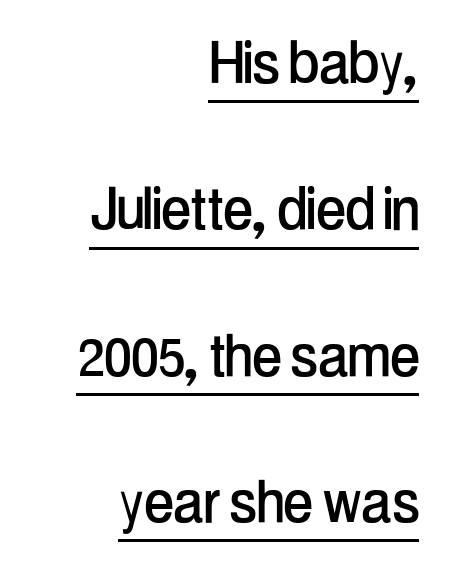
Q: Is the text italic (slanted)? A: No, it is upright.
Q: Is the typeface a serif or a sans-serif typeface? A: Sans-serif.
Q: Is the text underlined? A: Yes.
Q: How is the paragraph aligned? A: Right-aligned.
Q: Is the spacing between letters normal or unusually wide? A: Normal.
Q: Is the spacing between lines tight, normal or loose? A: Loose.
Q: Width (condensed, normal, or wide)? A: Condensed.
Q: Stroke contrast? A: Low.
Q: x-height? A: Medium.
Q: Monospaced? A: No.
